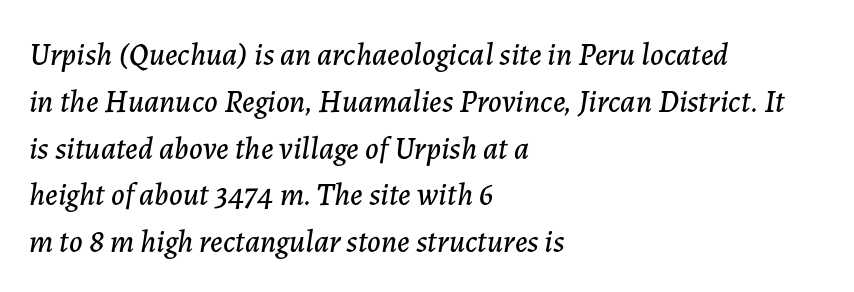
Q: Is the text italic (slanted)? A: Yes, it leans right by about 7 degrees.
Q: Is the text underlined? A: No.
Q: How is the paragraph aligned? A: Left-aligned.
Q: Is the spacing between letters normal or unusually wide? A: Normal.
Q: Is the spacing between lines tight, normal or loose? A: Normal.
Q: Width (condensed, normal, or wide)? A: Normal.
Q: Stroke contrast? A: Low.
Q: x-height? A: Medium.
Q: Monospaced? A: No.
